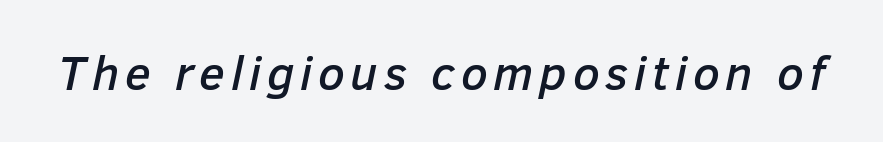
The typography opts for an oblique posture over an upright one. A clean baseline with only descenders dipping below it. Is this a fixed-width face? No — the glyphs have proportional, varying widths.
